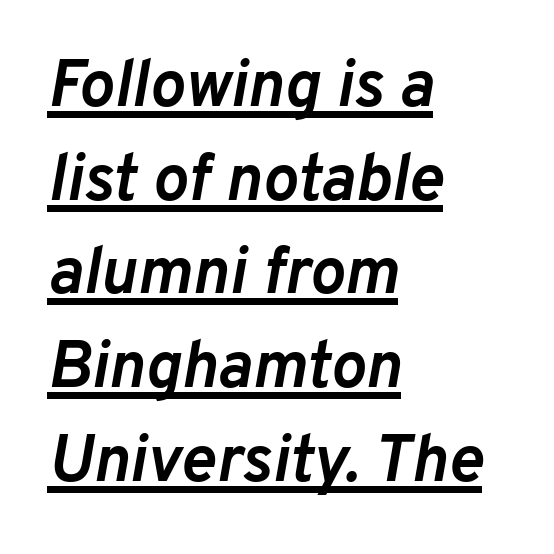
Strokes here are thick enough to call this a true bold. The lettering tilts uniformly, giving the passage an italic look. Here the designer chose a conventional face with non-uniform glyph widths. What stands out about the letter spacing? Nothing — it is the standard amount.
